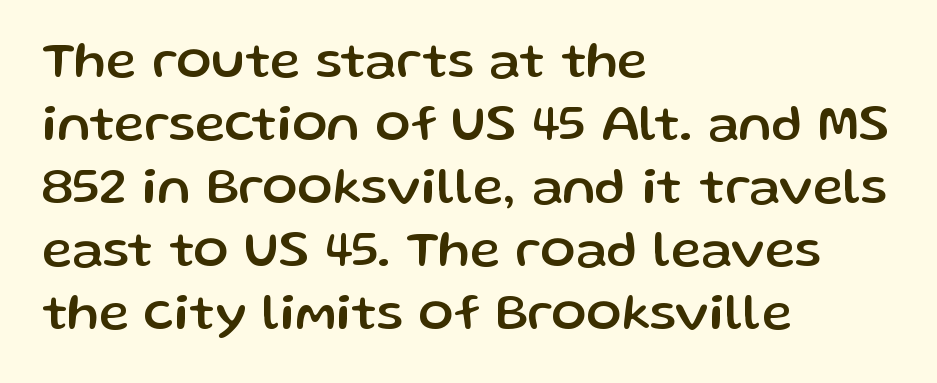
{"serif": "no", "italic": "no", "width": "normal", "stroke_contrast": "low", "x_height": "medium", "monospaced": "no", "underline": "no", "align": "left", "line_spacing_ratio": 1.21, "letter_spacing": "normal", "letter_spacing_em": 0.0, "glyph_px": 52}
